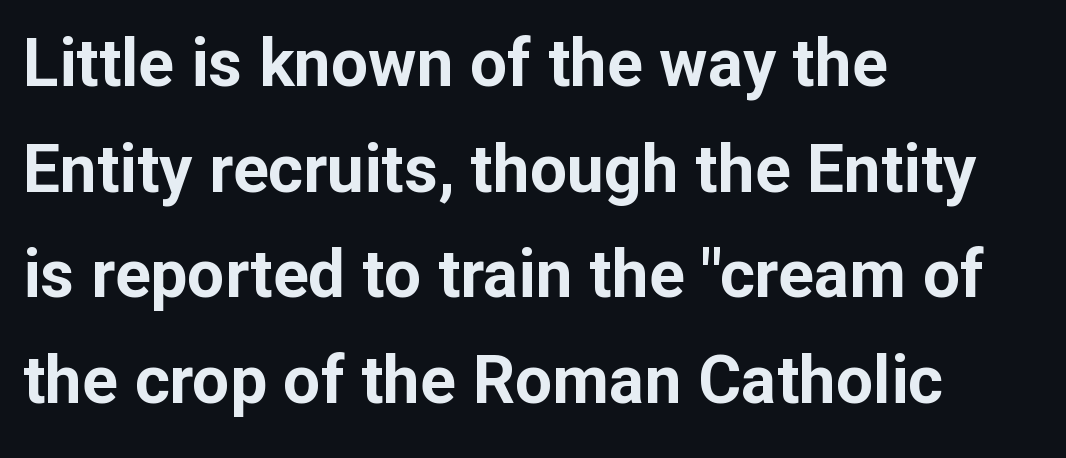
Casual observation: everything's shoved over to the left. Honestly, the letter spacing is just normal — you wouldn't notice it. The letters are bold, with thick, heavy strokes. Italic: no, the glyphs are upright roman. The passage shown is not underscored anywhere. The face used here is a sans, in the tradition of grotesques and geometrics.
